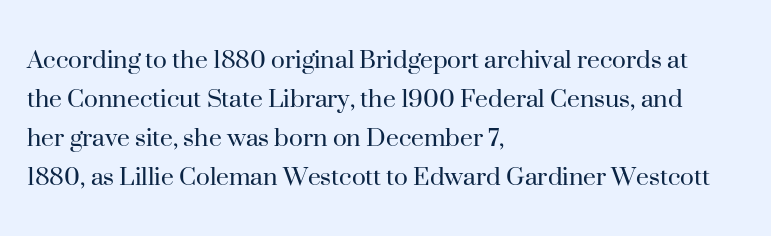
Layout note: lines flush left. One glance says typical: line gaps are just what's usual. The font is comparable to plain body text, perhaps lighter. A typesetter would mark this as roman, not italic. Default kerning and tracking; the words read as compact shapes.
